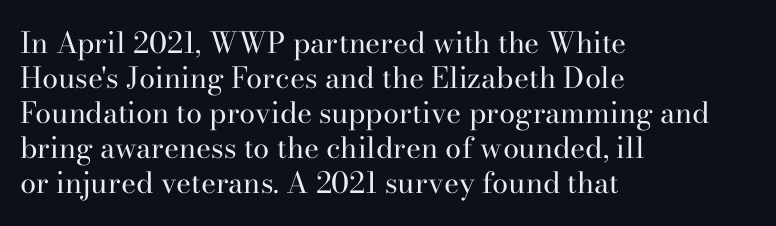
{"serif": "yes", "italic": "no", "bold": "no", "weight": "regular", "width": "normal", "stroke_contrast": "high", "x_height": "small", "monospaced": "no", "underline": "no", "align": "left", "line_spacing_ratio": 1.21, "letter_spacing": "normal", "letter_spacing_em": 0.0, "glyph_px": 29}
